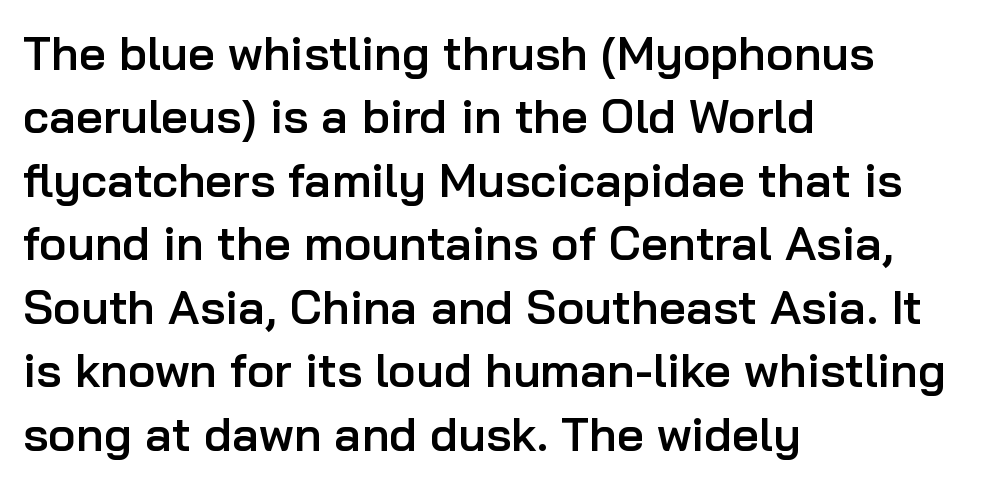
Q: Is the text bold? A: Semi-bold.
Q: Is the text italic (slanted)? A: No, it is upright.
Q: Is the typeface a serif or a sans-serif typeface? A: Sans-serif.
Q: Is the text underlined? A: No.
Q: How is the paragraph aligned? A: Left-aligned.
Q: Is the spacing between letters normal or unusually wide? A: Normal.
Q: Is the spacing between lines tight, normal or loose? A: Normal.
Q: Width (condensed, normal, or wide)? A: Normal.
Q: Stroke contrast? A: Low.
Q: x-height? A: Medium.
Q: Monospaced? A: No.
